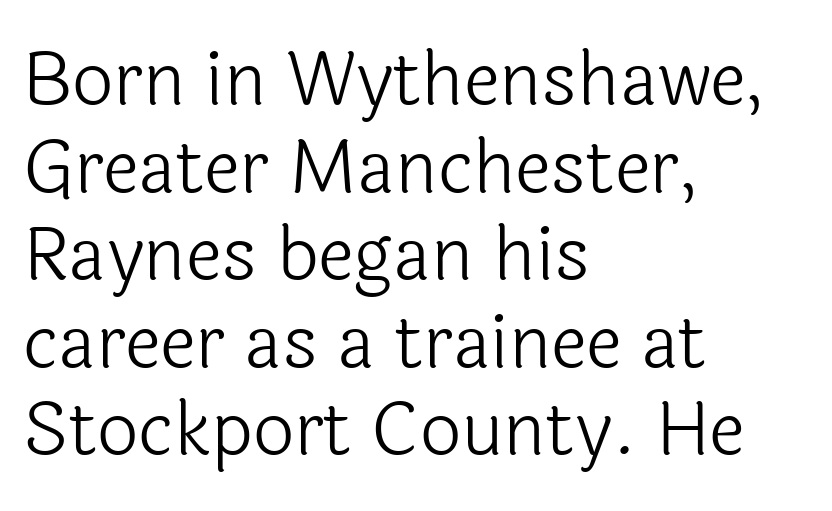
Underlining? Definitely not there. Teacher's note: observe the even left margin — that is flush-left alignment. These lines are composed in type without serifs. Weight class: somewhere from thin through regular. The lettering stays uniformly vertical, giving the passage a roman look.
